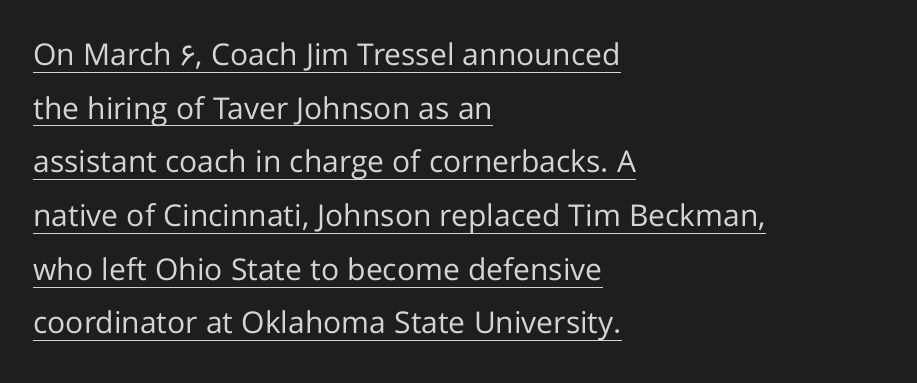
{"serif": "no", "italic": "no", "bold": "no", "weight": "regular", "width": "normal", "stroke_contrast": "low", "x_height": "medium", "monospaced": "no", "underline": "yes", "align": "left", "line_spacing_ratio": 1.79, "letter_spacing": "normal", "letter_spacing_em": 0.0, "glyph_px": 30}
